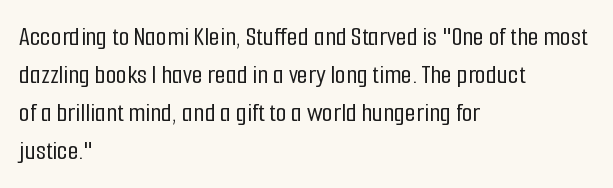
Q: Is the text italic (slanted)? A: No, it is upright.
Q: Is the typeface a serif or a sans-serif typeface? A: Sans-serif.
Q: Is the text underlined? A: No.
Q: How is the paragraph aligned? A: Left-aligned.
Q: Is the spacing between letters normal or unusually wide? A: Normal.
Q: Is the spacing between lines tight, normal or loose? A: Normal.
Q: Width (condensed, normal, or wide)? A: Condensed.
Q: Stroke contrast? A: Low.
Q: x-height? A: Medium.
Q: Monospaced? A: No.
